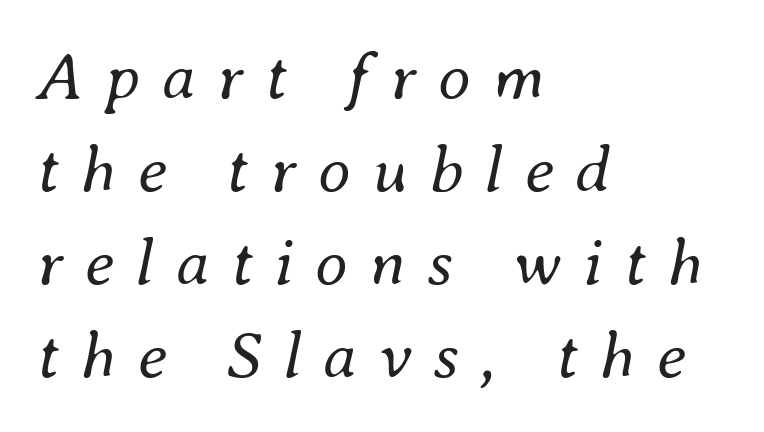
Inter-character spacing is expanded well beyond the font's built-in metrics. No heavy texture on the line: the type isn't bold. Is the block centered? No — it sits flush against the left margin. Decoration check: the copy has no underline. The specimen reads as italic at a glance.
